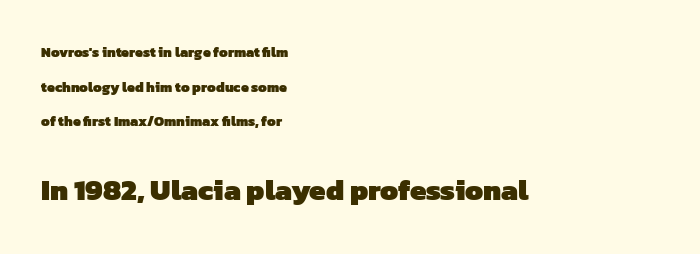
The image shows 29 px heavy sans-serif type; set left-aligned, loose line spacing (2.48x), normal letter spacing, not underlined; the second (bottom) block is 2.07x larger; low stroke contrast and a medium x-height.
